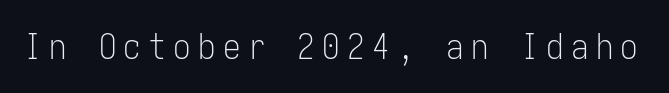
The horizontal fit of the characters is loose and conspicuously gappy. The letterforms sit at book weight or below. Clear beneath every line of the passage. This sample uses a sans-serif face. Designer's note — italics off, roman on.
